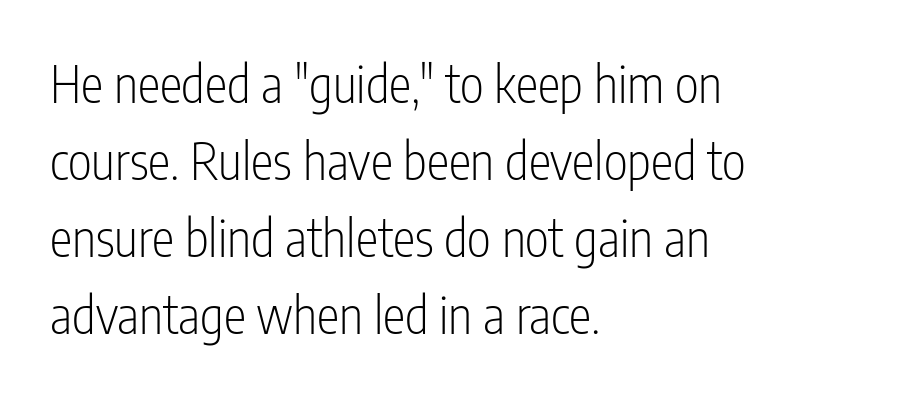
The image shows 51 px light, condensed sans-serif type, upright; set left-aligned, normal line spacing (1.51x), normal letter spacing, not underlined; low stroke contrast and a medium x-height.
